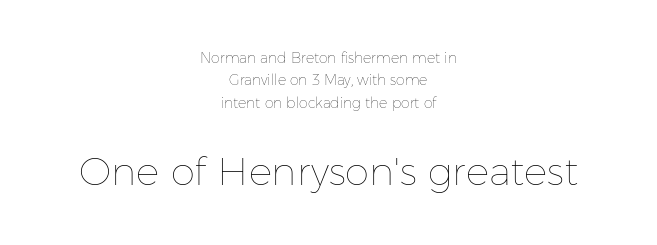
Q: Is the text bold? A: No.
Q: Is the text italic (slanted)? A: No, it is upright.
Q: Is the text underlined? A: No.
Q: How is the paragraph aligned? A: Centered.
Q: Is the spacing between letters normal or unusually wide? A: Normal.
Q: Is the spacing between lines tight, normal or loose? A: Normal.
Q: Which block of text is set in a larger size, the first (top) or the second (bottom)? A: The second (bottom) one.
Q: Width (condensed, normal, or wide)? A: Normal.
Q: Stroke contrast? A: Low.
Q: x-height? A: Medium.
Q: Monospaced? A: No.
